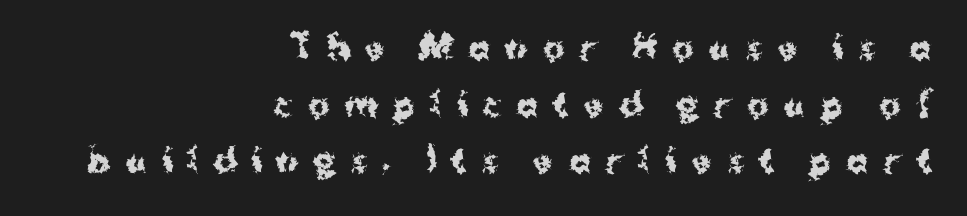
{"serif": "no", "italic": "no", "bold": "yes", "weight": "bold", "width": "normal", "stroke_contrast": "medium", "x_height": "medium", "monospaced": "no", "underline": "no", "align": "right", "line_spacing_ratio": 1.77, "letter_spacing": "wide", "letter_spacing_em": 0.47, "glyph_px": 32}
